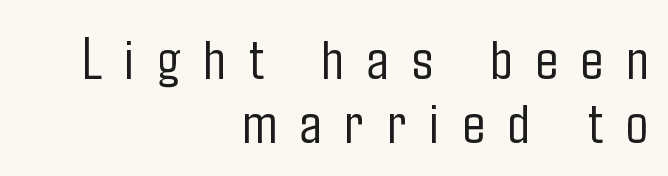
{"serif": "no", "italic": "no", "bold": "no", "weight": "light", "width": "condensed", "stroke_contrast": "low", "x_height": "medium", "monospaced": "no", "underline": "no", "align": "right", "line_spacing": "tight", "line_spacing_ratio": 1.09, "letter_spacing": "wide", "letter_spacing_em": 0.39, "glyph_px": 59}
